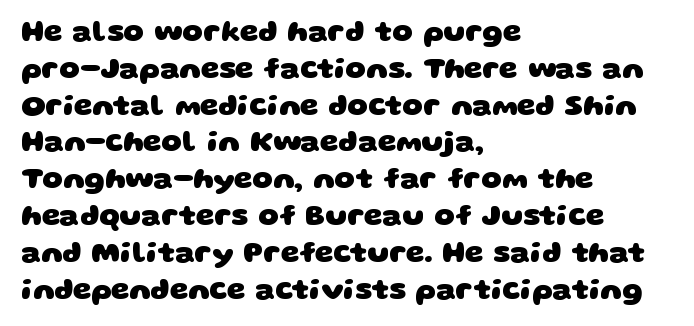
The image shows 29 px heavy, wide sans-serif type; set left-aligned, normal line spacing (1.27x), normal letter spacing, not underlined; low stroke contrast and a large x-height.
